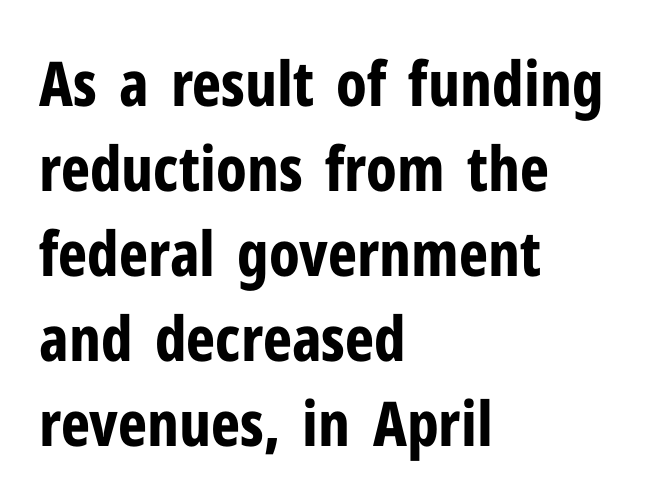
The setting favours the left margin, as ordinary paragraphs usually do. How heavy is the stroke? Heavy — this is a bold. Summary of vertical rhythm: regular, with standard interline spacing. The lettering holds an erect, upright posture throughout. The baseline area is clear. The type family on display is of the sans-serif kind.
